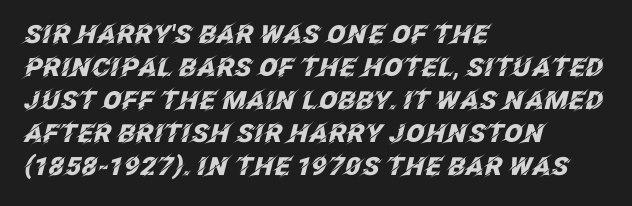
The text carries the slant typical of an italic or oblique font. Every row of glyphs begins at an identical x-position on the left. Beneath every word, the page is bare. The line-height multiplier appears to be the usual default. The font is running at its bold setting.
